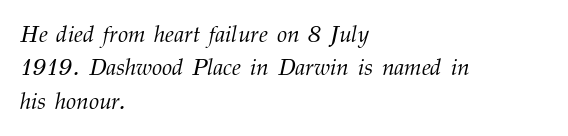
Quick note: underline off. Nobody touched the tracking dial on this one. Quick note: italic. How would I describe the line gaps? Plain and ordinary. Nothing heavy about these letters — not bold at all.
